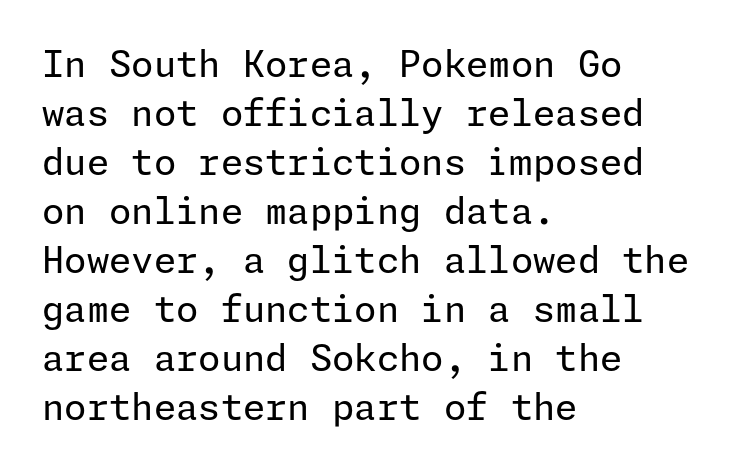
Q: Is the text bold? A: No.
Q: Is the text italic (slanted)? A: No, it is upright.
Q: Is the typeface a serif or a sans-serif typeface? A: Sans-serif.
Q: Is the text underlined? A: No.
Q: How is the paragraph aligned? A: Left-aligned.
Q: Is the spacing between letters normal or unusually wide? A: Normal.
Q: Is the spacing between lines tight, normal or loose? A: Normal.
Q: Width (condensed, normal, or wide)? A: Normal.
Q: Stroke contrast? A: Low.
Q: x-height? A: Medium.
